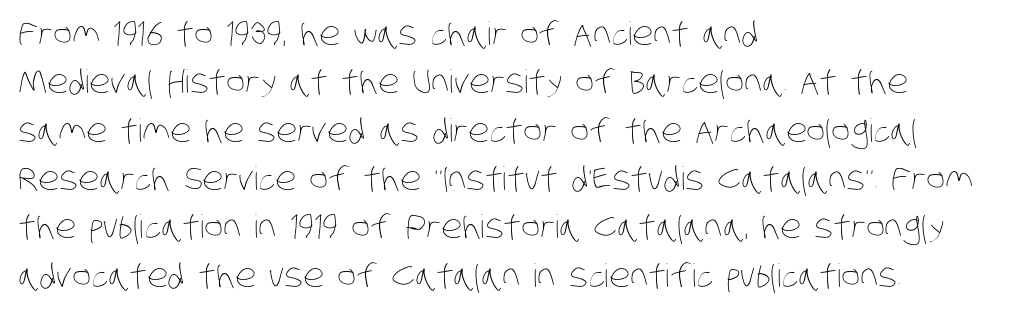
The image shows 32 px thin, condensed type; set left-aligned, normal line spacing (1.51x), normal letter spacing, not underlined; low stroke contrast and a large x-height.
